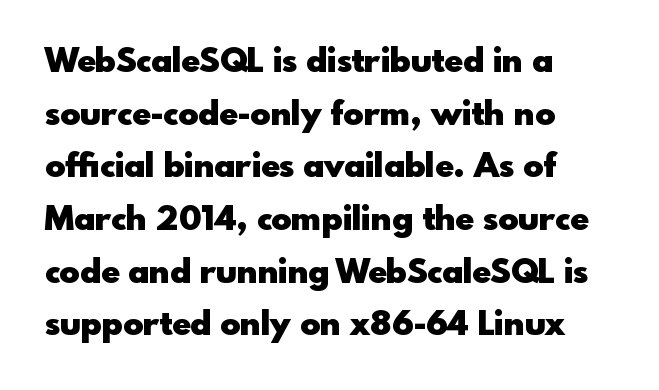
{"serif": "no", "italic": "no", "bold": "yes", "weight": "heavy", "width": "normal", "x_height": "small", "monospaced": "no", "underline": "no", "align": "left", "line_spacing": "normal", "line_spacing_ratio": 1.55, "letter_spacing": "normal", "letter_spacing_em": 0.0, "glyph_px": 34}
